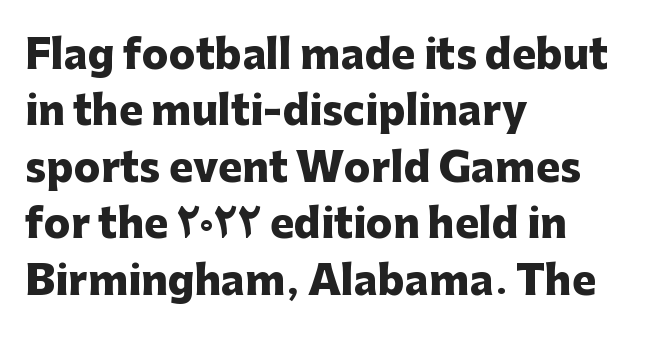
Q: Is the text bold? A: Yes.
Q: Is the text italic (slanted)? A: No, it is upright.
Q: Is the typeface a serif or a sans-serif typeface? A: Sans-serif.
Q: Is the text underlined? A: No.
Q: How is the paragraph aligned? A: Left-aligned.
Q: Is the spacing between letters normal or unusually wide? A: Normal.
Q: Is the spacing between lines tight, normal or loose? A: Normal.
Q: Width (condensed, normal, or wide)? A: Normal.
Q: Stroke contrast? A: Low.
Q: x-height? A: Medium.
Q: Monospaced? A: No.
